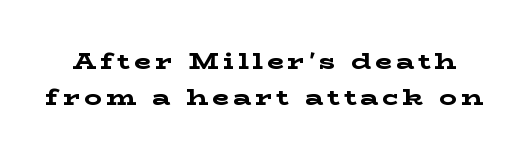
{"italic": "no", "bold": "yes", "underline": "no", "line_spacing": "normal", "line_spacing_ratio": 1.65, "glyph_px": 22}
